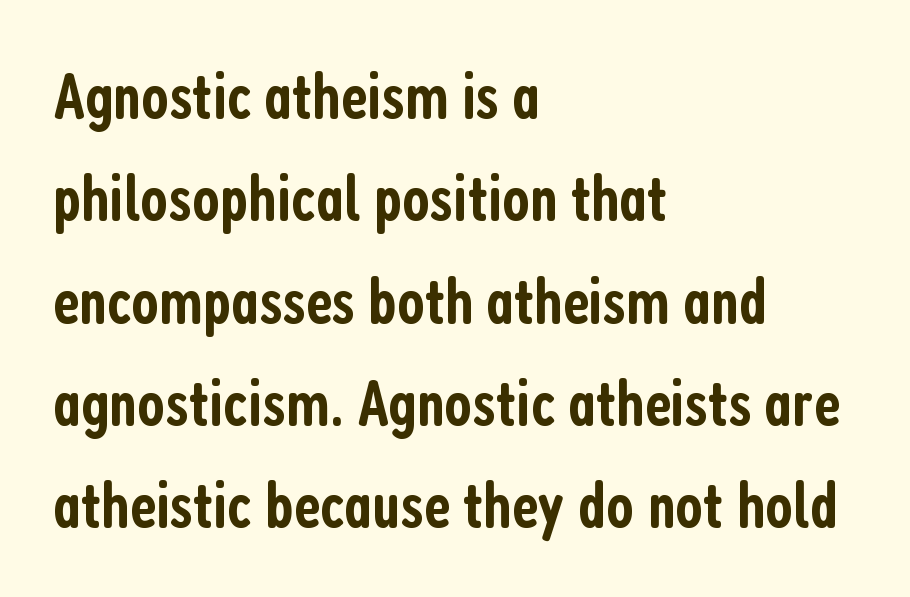
The image shows 66 px semibold, condensed sans-serif type, upright; set left-aligned, normal line spacing (1.55x), normal letter spacing, not underlined; low stroke contrast and a medium x-height.
